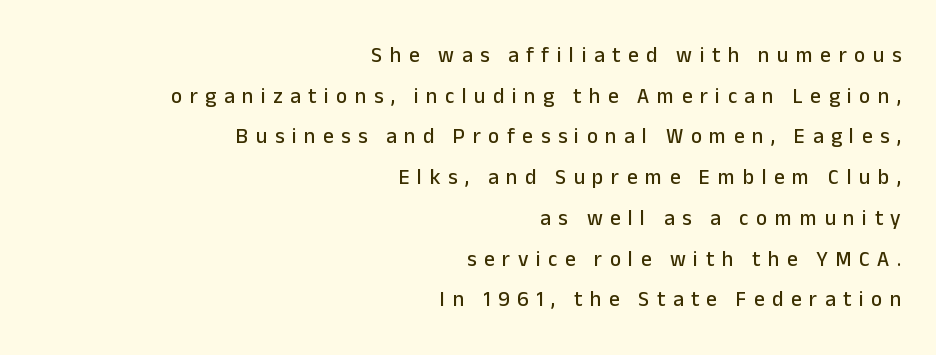
The image shows 21 px text type, upright; set right-aligned, loose line spacing (1.94x), unusually wide letter spacing (+0.36 em), not underlined.
